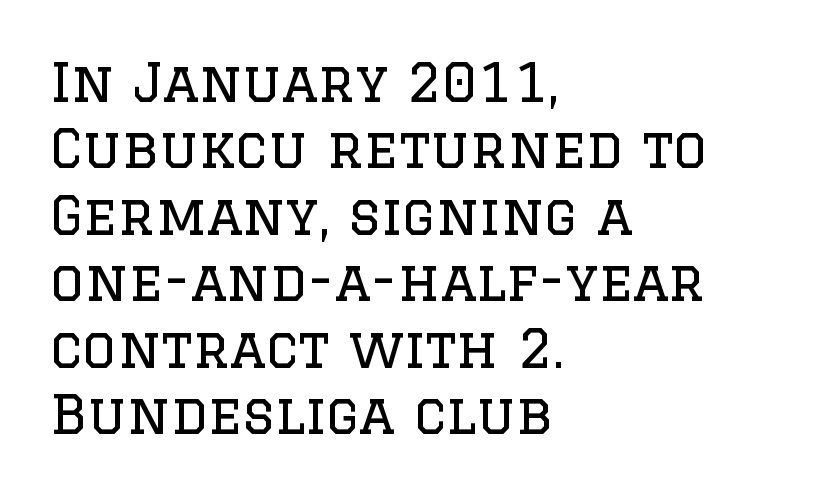
Q: Is the text bold? A: No.
Q: Is the text italic (slanted)? A: No, it is upright.
Q: Is the typeface a serif or a sans-serif typeface? A: Serif.
Q: Is the text underlined? A: No.
Q: How is the paragraph aligned? A: Left-aligned.
Q: Is the spacing between letters normal or unusually wide? A: Normal.
Q: Width (condensed, normal, or wide)? A: Normal.
Q: Stroke contrast? A: Low.
Q: x-height? A: Large.
Q: Monospaced? A: No.
